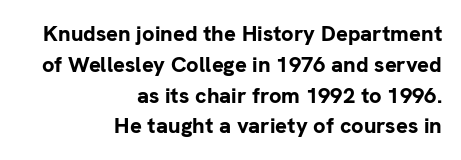
{"italic": "no", "bold": "yes", "underline": "no", "align": "right", "line_spacing": "normal", "line_spacing_ratio": 1.4, "letter_spacing": "normal", "letter_spacing_em": 0.0, "glyph_px": 22}
